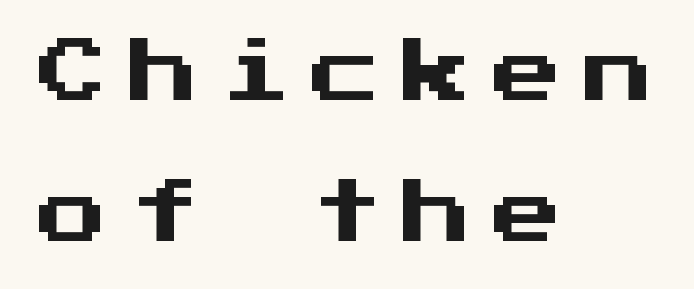
The designer went with a sans here, leaving each stem footless. No italicization has been applied; the sample stays upright. Think of a typewriter: that constant character pitch is what you see here. Type without underlining. The ragged edge is on the right, which tells us the setting is flush left. Each new line begins a long way beneath the previous one.
